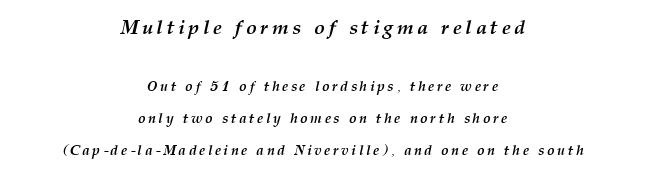
The designer gave the opening block more size than the closing block. Quick note: italic. Students, observe: this is what heavily led, spacious text looks like. I'd describe the lettering as bold — thick and assertive. A student would call this center alignment; a typographer would say set centered. Each row of text sits above clean, open space.
